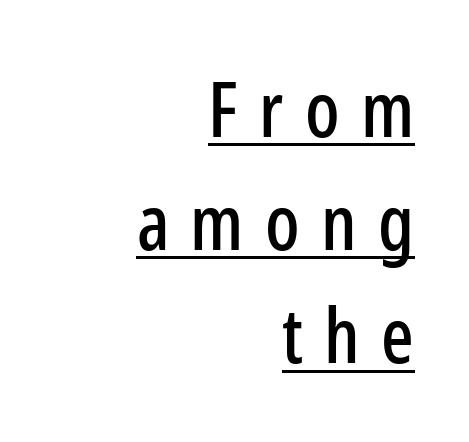
Line spacing here is normal. No italicization has been applied; the sample stays upright. You could not count columns in this text — the font is proportionally spaced. A typesetter would label this face a sans. Compared with a flush-left layout, this one pins lines to the opposite, right side. The sample's only ornament is a line tracing under the words.
